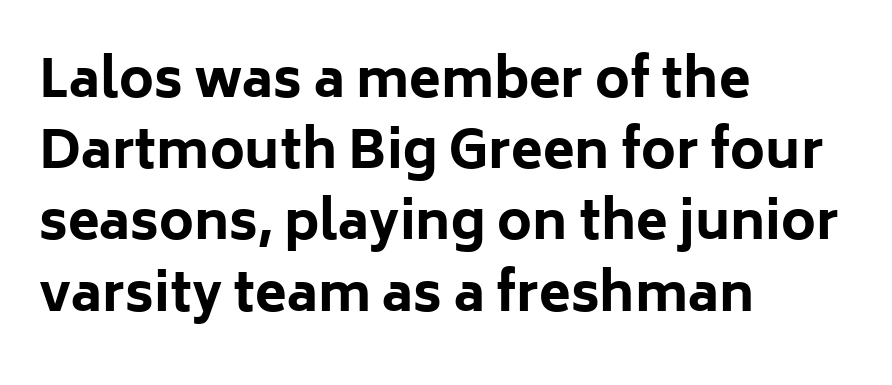
The lettering holds an erect, upright posture throughout. No extra tracking has been applied to these lines. Look at the bottom of the vertical strokes: they stop flat, with no serifs. Lines of text with bare space underneath. Where is the straight margin? On the left. Its strokes are broad and dark, the hallmark of bold type.
